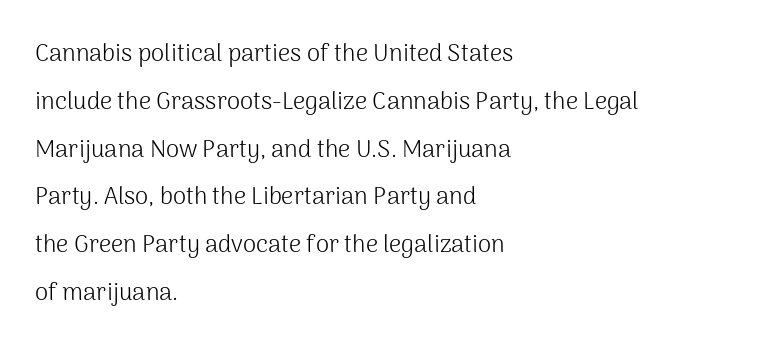
{"italic": "no", "bold": "no", "underline": "no", "align": "left", "line_spacing": "loose", "line_spacing_ratio": 1.99, "letter_spacing": "normal", "letter_spacing_em": 0.0, "glyph_px": 24}
